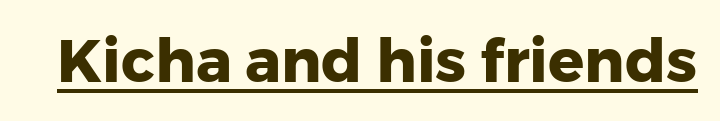
This is the regular roman posture of the typeface. In terms of letterspacing, this is plain default setting. Here the designer chose a conventional face with non-uniform glyph widths. Underlining? Definitely there. Does the type have serifs? No, each stem ends abruptly.
